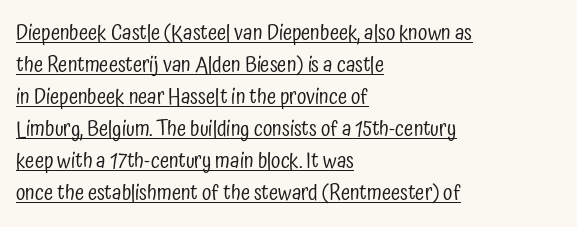
The image shows 21 px text type, upright; set left-aligned, normal line spacing (1.52x), normal letter spacing, underlined.
